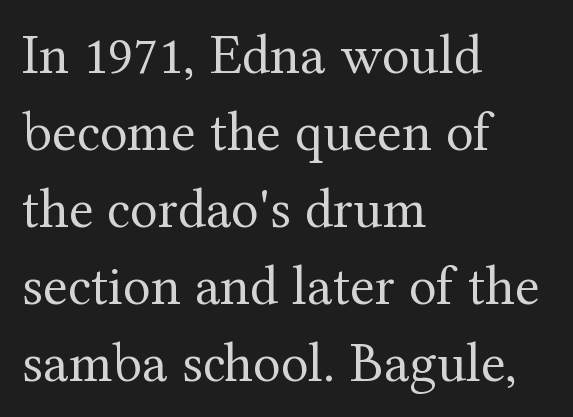
The image shows 57 px regular-weight serif type, upright; set left-aligned, normal line spacing (1.35x), normal letter spacing, not underlined; medium stroke contrast and a medium x-height.
